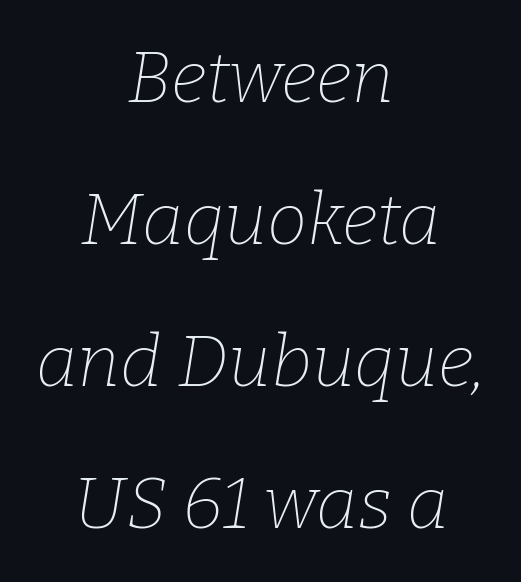
{"serif": "yes", "italic": "yes", "lean": "right", "slant_degrees": 9, "bold": "no", "weight": "thin", "width": "normal", "stroke_contrast": "low", "x_height": "medium", "monospaced": "no", "underline": "no", "align": "center", "line_spacing": "loose", "line_spacing_ratio": 1.97, "letter_spacing": "normal", "letter_spacing_em": 0.0, "glyph_px": 72}
